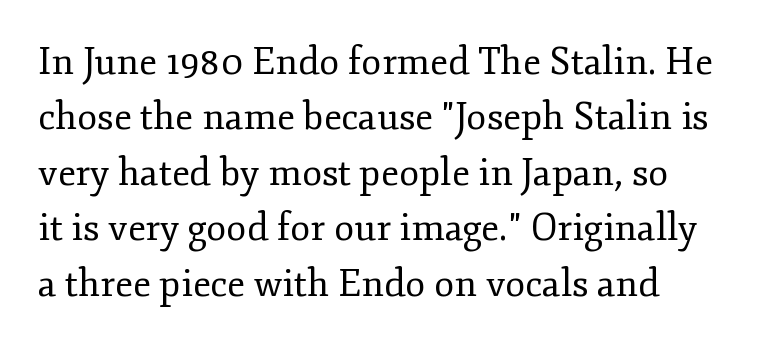
No heavy texture on the line: the type isn't bold. Unlike a clean sans, this face finishes its strokes with serifs. A bare baseline throughout the passage. In terms of posture, this sample is upright. The face used here is rendered with its standard letterfit.
